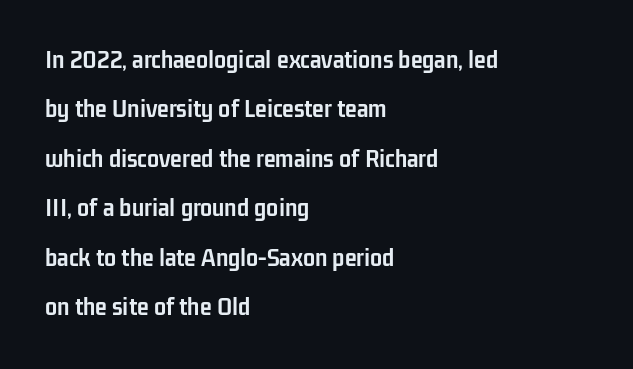
The image shows 27 px bold type, upright; set left-aligned, line spacing 1.83x, normal letter spacing, not underlined.
